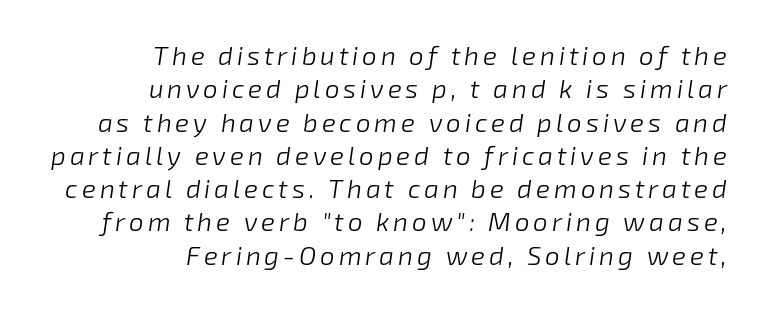
Q: Is the text bold? A: No.
Q: Is the text italic (slanted)? A: Yes, it leans right by about 8 degrees.
Q: Is the text underlined? A: No.
Q: How is the paragraph aligned? A: Right-aligned.
Q: Is the spacing between lines tight, normal or loose? A: Normal.
